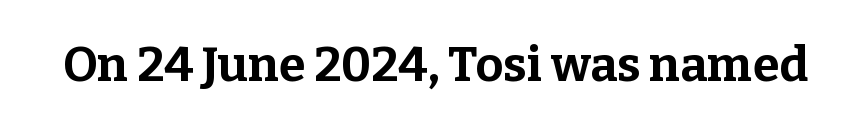
{"serif": "yes", "italic": "no", "bold": "yes", "weight": "bold", "width": "normal", "stroke_contrast": "low", "x_height": "medium", "monospaced": "no", "underline": "no", "letter_spacing": "normal", "letter_spacing_em": 0.0, "glyph_px": 48}
